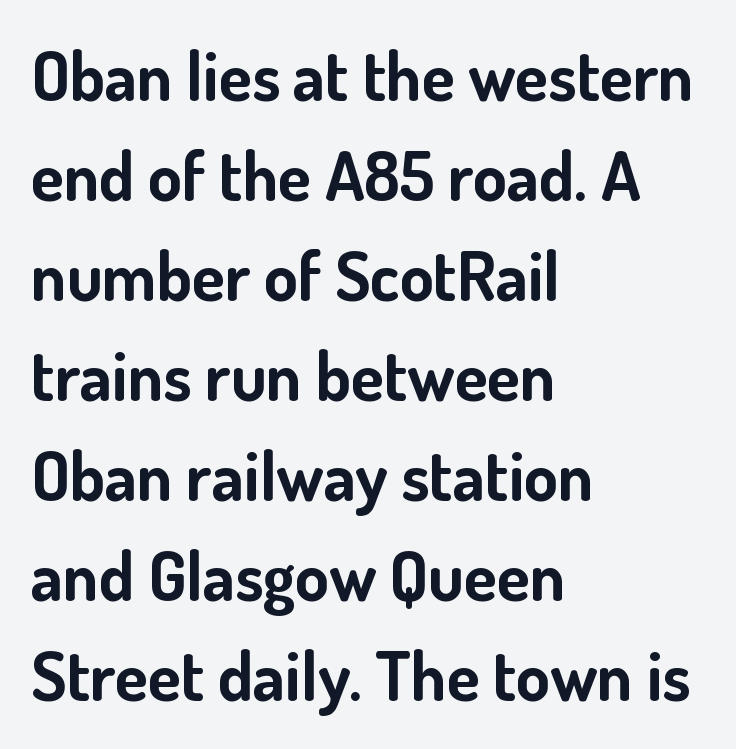
Q: Is the text bold? A: Yes.
Q: Is the text italic (slanted)? A: No, it is upright.
Q: Is the typeface a serif or a sans-serif typeface? A: Sans-serif.
Q: Is the text underlined? A: No.
Q: How is the paragraph aligned? A: Left-aligned.
Q: Is the spacing between letters normal or unusually wide? A: Normal.
Q: Is the spacing between lines tight, normal or loose? A: Normal.
Q: Width (condensed, normal, or wide)? A: Normal.
Q: Stroke contrast? A: Low.
Q: x-height? A: Small.
Q: Monospaced? A: No.
